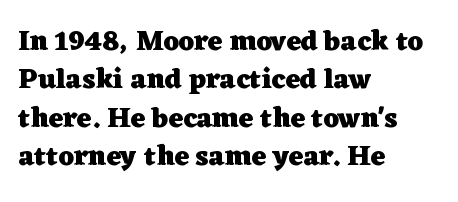
{"serif": "yes", "italic": "no", "bold": "yes", "weight": "heavy", "width": "wide", "stroke_contrast": "low", "x_height": "medium", "monospaced": "no", "underline": "no", "align": "left", "line_spacing": "normal", "line_spacing_ratio": 1.37, "letter_spacing": "normal", "letter_spacing_em": 0.0, "glyph_px": 28}
